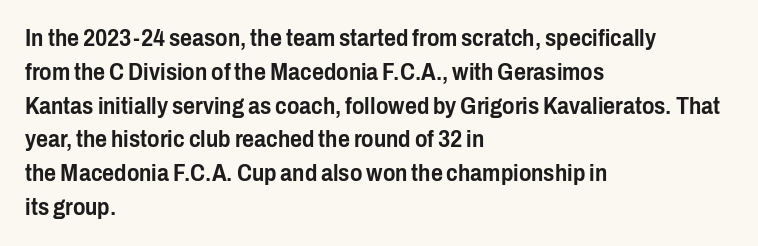
The image shows 23 px text type, upright; set left-aligned, normal line spacing (1.47x), normal letter spacing, not underlined.
